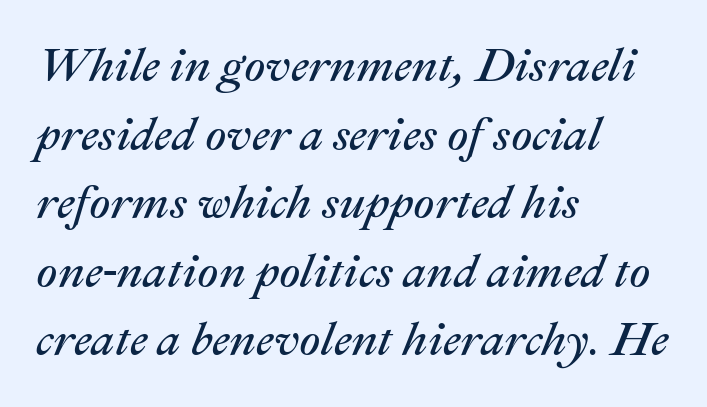
Q: Is the text bold? A: No.
Q: Is the text italic (slanted)? A: Yes, it leans right by about 22 degrees.
Q: Is the text underlined? A: No.
Q: How is the paragraph aligned? A: Left-aligned.
Q: Is the spacing between letters normal or unusually wide? A: Normal.
Q: Is the spacing between lines tight, normal or loose? A: Normal.
Q: Width (condensed, normal, or wide)? A: Normal.
Q: Stroke contrast? A: Medium.
Q: x-height? A: Medium.
Q: Monospaced? A: No.
